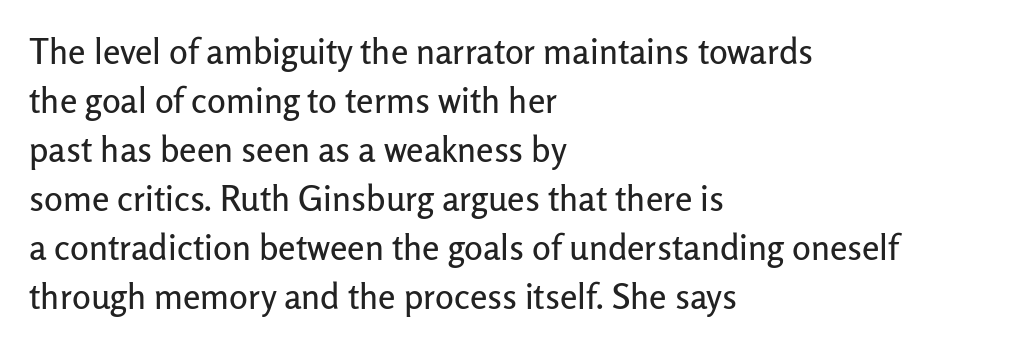
The image shows 35 px sans-serif type, upright; set left-aligned, normal line spacing (1.4x), normal letter spacing, not underlined; low stroke contrast and a medium x-height.
